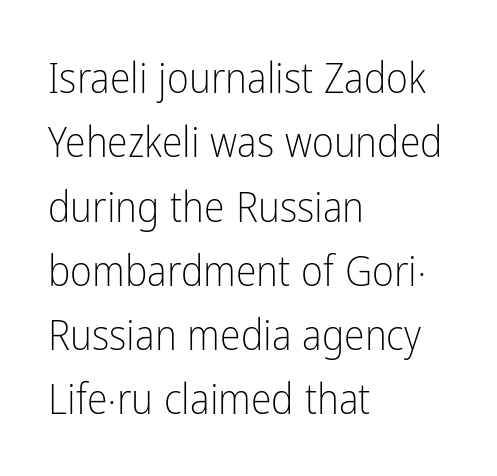
{"serif": "no", "italic": "no", "bold": "no", "weight": "light", "width": "condensed", "stroke_contrast": "low", "x_height": "medium", "monospaced": "no", "underline": "no", "align": "left", "line_spacing": "normal", "line_spacing_ratio": 1.53, "letter_spacing": "normal", "letter_spacing_em": 0.0, "glyph_px": 42}
